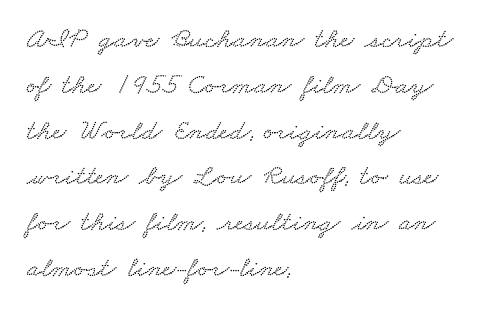
The image shows 29 px wide type; set left-aligned, normal line spacing (1.58x), normal letter spacing, not underlined; low stroke contrast and a small x-height.
